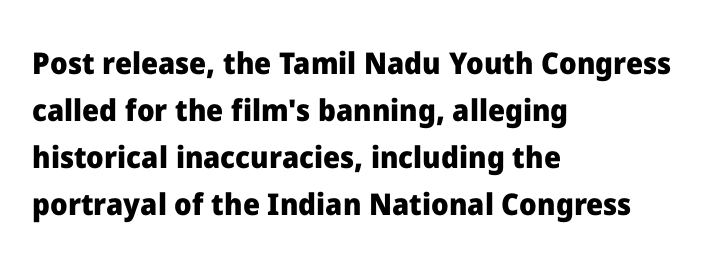
Q: Is the text bold? A: Yes.
Q: Is the text italic (slanted)? A: No, it is upright.
Q: Is the typeface a serif or a sans-serif typeface? A: Sans-serif.
Q: Is the text underlined? A: No.
Q: How is the paragraph aligned? A: Left-aligned.
Q: Is the spacing between letters normal or unusually wide? A: Normal.
Q: Is the spacing between lines tight, normal or loose? A: Normal.
Q: Width (condensed, normal, or wide)? A: Normal.
Q: Stroke contrast? A: Low.
Q: x-height? A: Medium.
Q: Monospaced? A: No.
